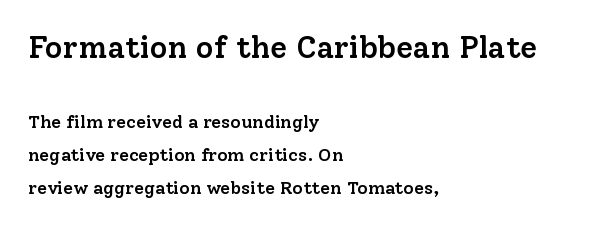
The image shows 31 px semibold serif type, upright; set left-aligned, line spacing 1.84x, normal letter spacing, not underlined; the first (top) block is 1.72x larger; low stroke contrast and a medium x-height.
